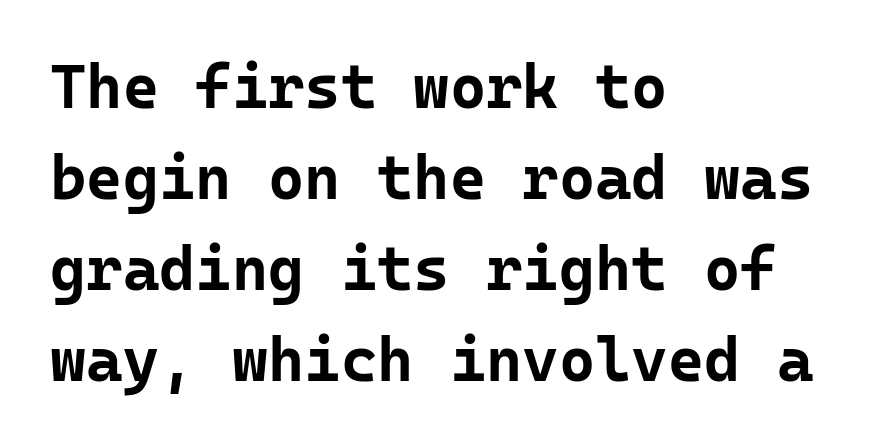
The image shows 62 px bold sans-serif type, upright, monospaced; set left-aligned, normal line spacing (1.47x), normal letter spacing, not underlined; low stroke contrast and a medium x-height.
